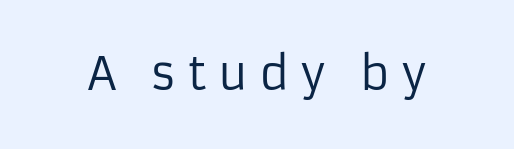
The tracking reads as deliberately expanded to a designer's eye. Do the characters align in a grid? No, the font is proportional. Summary of weight: not heavy and not bold. Rule under the text: the space is simply empty. The letters carry no serifs — their stems end cleanly without finishing strokes. In terms of posture, this sample is upright.
